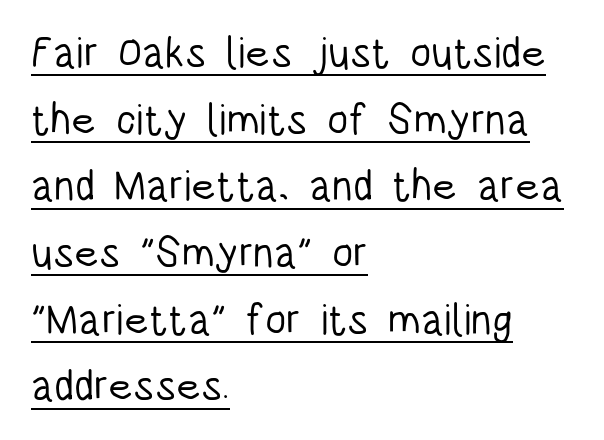
The image shows 43 px light, condensed sans-serif type, upright; set left-aligned, normal line spacing (1.55x), normal letter spacing, underlined; low stroke contrast and a large x-height.
